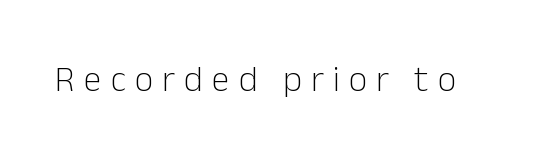
{"serif": "no", "italic": "no", "bold": "no", "weight": "light", "width": "normal", "stroke_contrast": "low", "x_height": "medium", "monospaced": "no", "underline": "no", "letter_spacing": "wide", "letter_spacing_em": 0.25, "glyph_px": 36}
